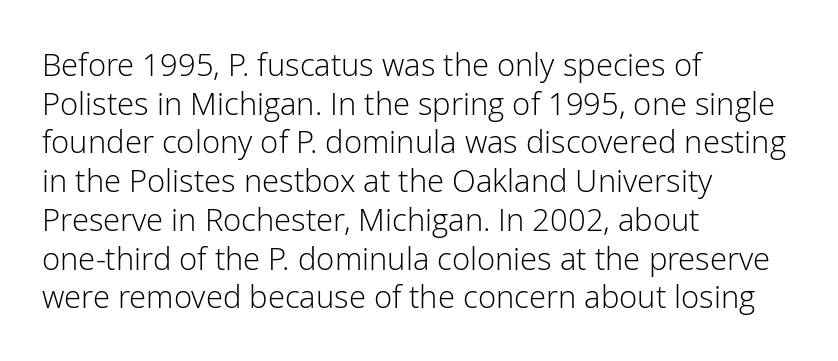
Has an underline been added? It has not. Stem width sits at or under what a default text font uses. Compared with a centered layout, this one pins lines to the left instead. Line spacing here is normal. Honestly, the letter spacing is just normal — you wouldn't notice it. These lines are rendered in a variable-pitch font.
